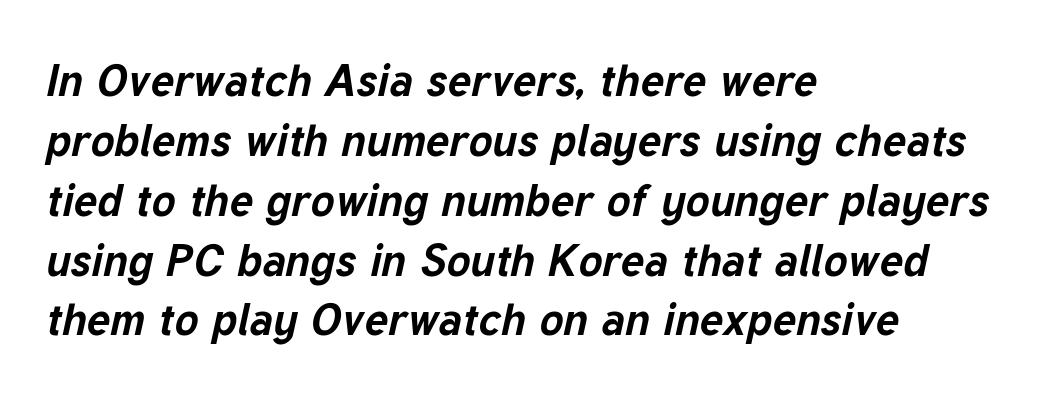
Q: Is the text bold? A: Yes.
Q: Is the text italic (slanted)? A: Yes, it leans right by about 12 degrees.
Q: Is the text underlined? A: No.
Q: How is the paragraph aligned? A: Left-aligned.
Q: Is the spacing between letters normal or unusually wide? A: Normal.
Q: Is the spacing between lines tight, normal or loose? A: Normal.
Q: Width (condensed, normal, or wide)? A: Normal.
Q: Stroke contrast? A: Low.
Q: x-height? A: Medium.
Q: Monospaced? A: No.
